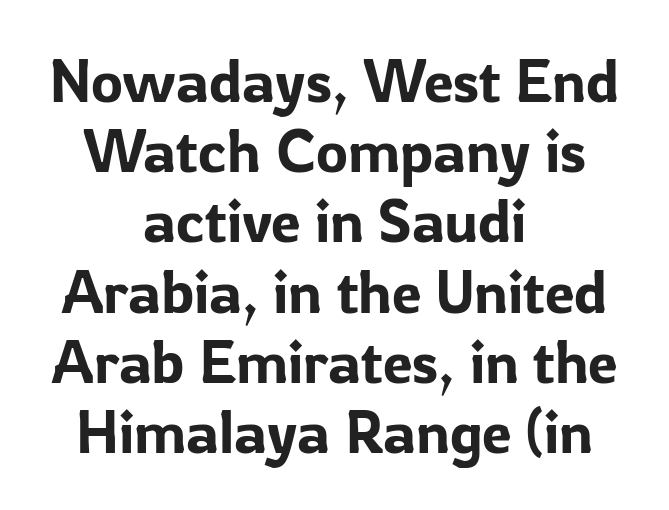
The image shows 60 px sans-serif type, upright; set centered, line spacing 1.17x, normal letter spacing, not underlined; low stroke contrast and a medium x-height.
